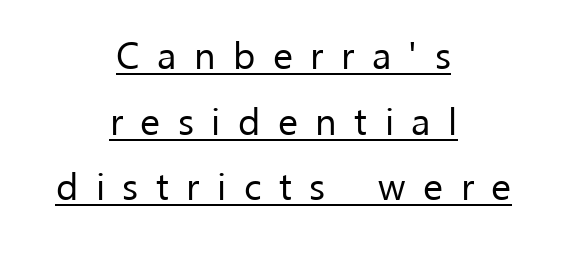
Q: Is the text bold? A: No.
Q: Is the text italic (slanted)? A: No, it is upright.
Q: Is the typeface a serif or a sans-serif typeface? A: Sans-serif.
Q: Is the text underlined? A: Yes.
Q: How is the paragraph aligned? A: Centered.
Q: Is the spacing between letters normal or unusually wide? A: Unusually wide.
Q: Width (condensed, normal, or wide)? A: Normal.
Q: Stroke contrast? A: Low.
Q: x-height? A: Medium.
Q: Monospaced? A: No.
